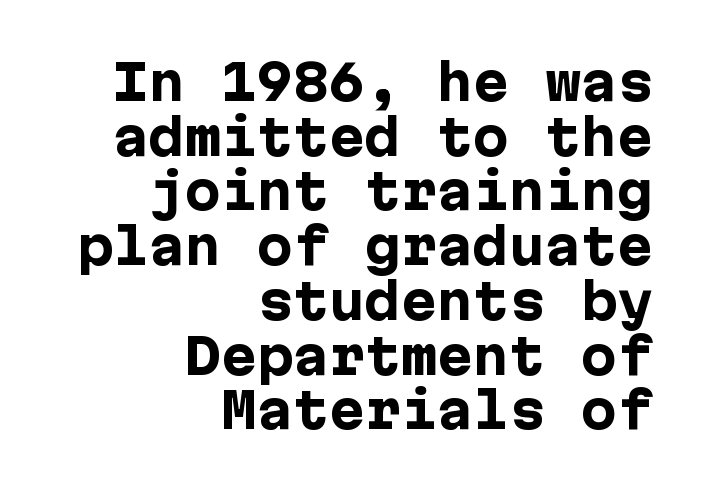
{"serif": "no", "italic": "no", "bold": "yes", "weight": "heavy", "width": "normal", "stroke_contrast": "low", "x_height": "medium", "underline": "no", "align": "right", "line_spacing": "tight", "line_spacing_ratio": 1.14, "letter_spacing": "normal", "letter_spacing_em": 0.0, "glyph_px": 48}
